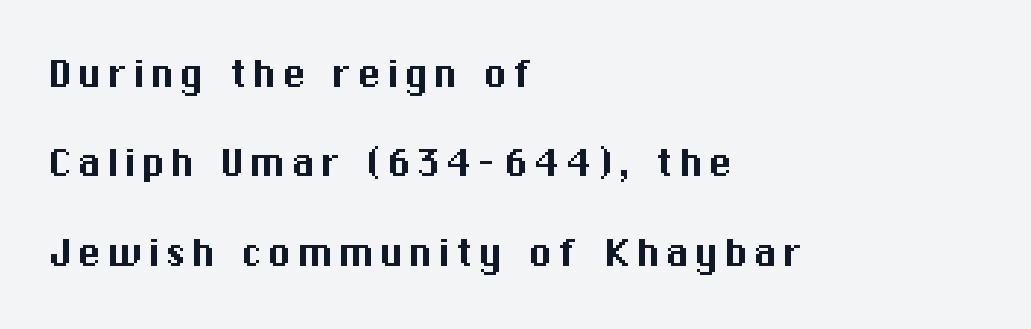
The image shows 48 px sans-serif type, upright; set left-aligned, line spacing 1.86x, not underlined; medium stroke contrast and a medium x-height.
